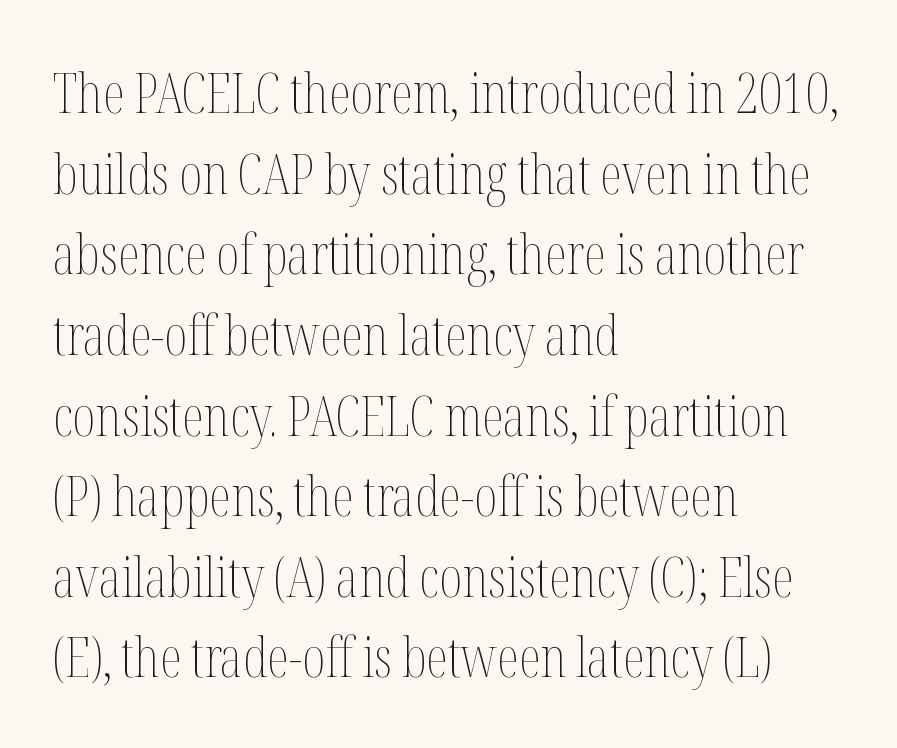
Q: Is the text bold? A: No.
Q: Is the text italic (slanted)? A: No, it is upright.
Q: Is the text underlined? A: No.
Q: How is the paragraph aligned? A: Left-aligned.
Q: Is the spacing between letters normal or unusually wide? A: Normal.
Q: Is the spacing between lines tight, normal or loose? A: Normal.
Q: Width (condensed, normal, or wide)? A: Condensed.
Q: Stroke contrast? A: Medium.
Q: x-height? A: Medium.
Q: Monospaced? A: No.
